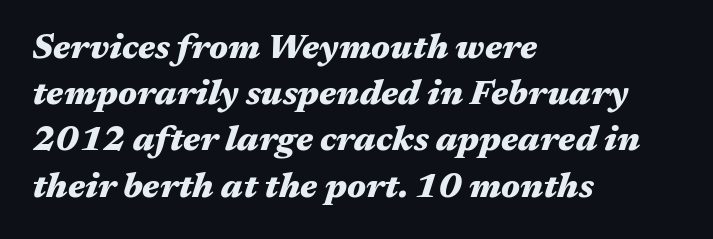
{"italic": "yes", "lean": "right", "slant_degrees": 17, "bold": "yes", "weight": "heavy", "width": "wide", "stroke_contrast": "medium", "x_height": "medium", "monospaced": "no", "underline": "no", "align": "left", "line_spacing": "normal", "line_spacing_ratio": 1.32, "letter_spacing": "normal", "letter_spacing_em": 0.0, "glyph_px": 35}
